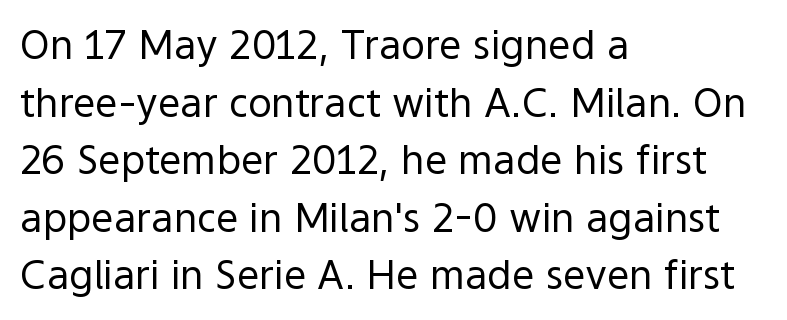
The image shows 40 px regular-weight sans-serif type, upright; set left-aligned, normal line spacing (1.44x), normal letter spacing, not underlined; a medium x-height.
